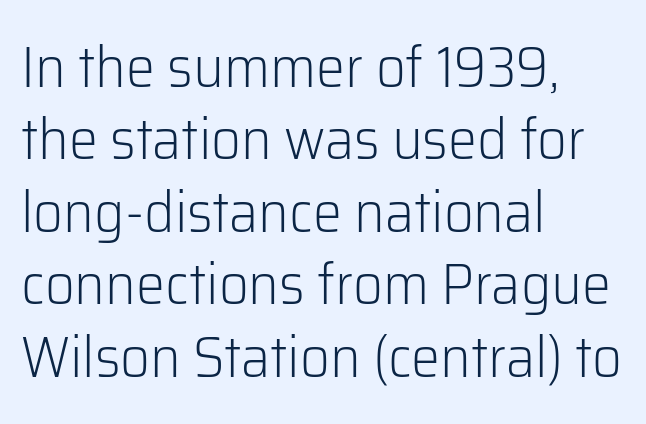
Unlike a traditional serif, this face leaves its strokes unadorned. Each letter keeps its own natural width here, so spacing adapts to shape. The glyphs are unaccompanied by any horizontal stroke below them. These lines sit exactly where default settings would place them.
